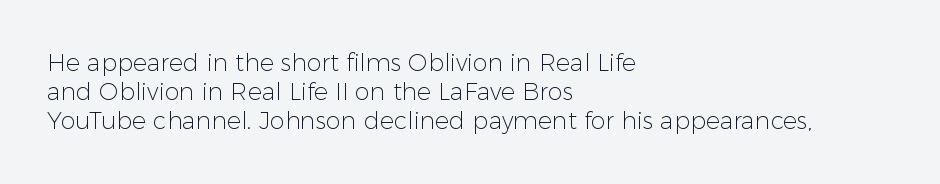
The image shows 24 px text type, upright; set left-aligned, line spacing 1.21x, normal letter spacing, not underlined.
